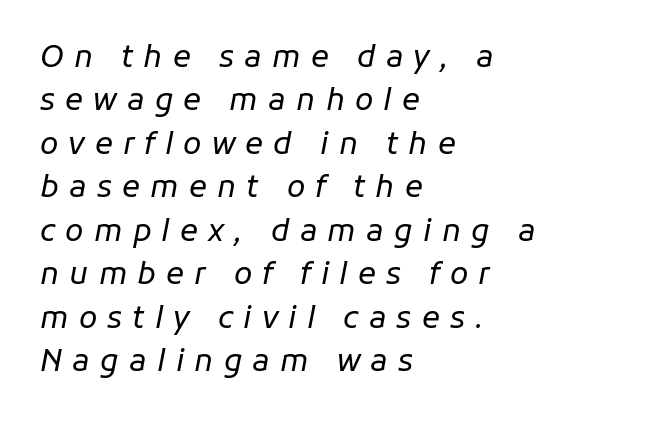
The image shows 30 px regular-weight type, italic (leaning right); set left-aligned, normal line spacing (1.45x), unusually wide letter spacing (+0.34 em), not underlined; low stroke contrast and a medium x-height.
